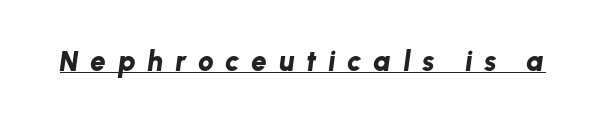
{"italic": "yes", "lean": "right", "slant_degrees": 8, "bold": "yes", "weight": "bold", "width": "normal", "stroke_contrast": "low", "x_height": "medium", "monospaced": "no", "underline": "yes", "letter_spacing": "wide", "letter_spacing_em": 0.42, "glyph_px": 28}
